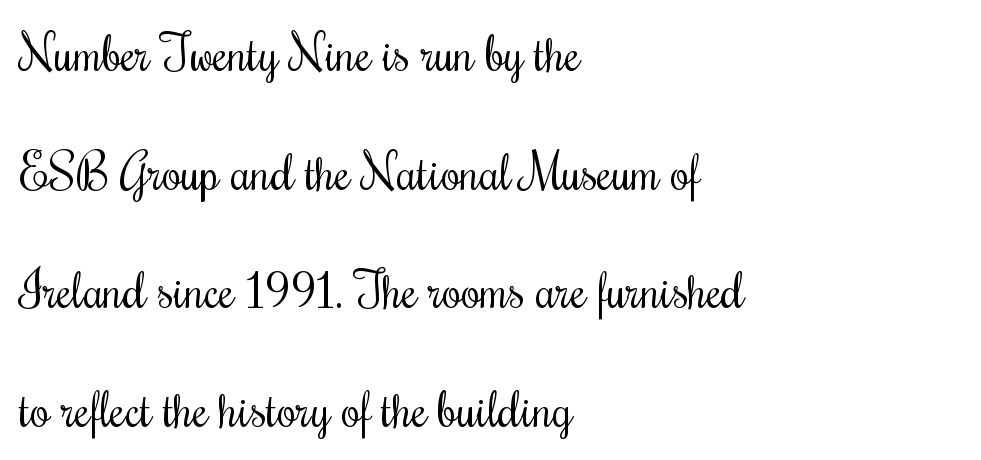
The image shows 49 px regular-weight, condensed type; set left-aligned, loose line spacing (2.42x), normal letter spacing, not underlined; medium stroke contrast and a small x-height.
